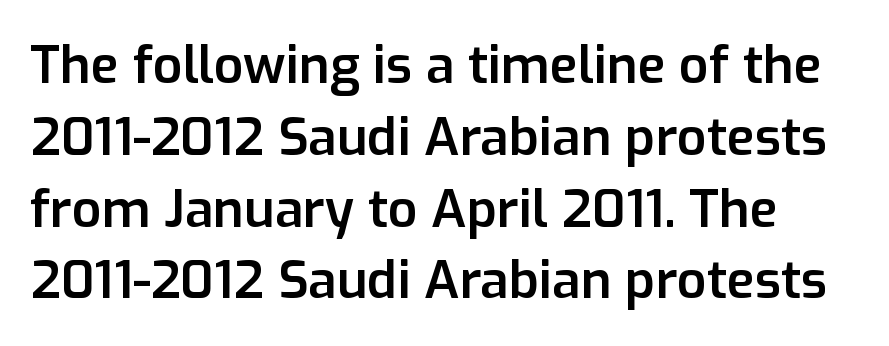
Note: no serifs on the glyphs. What stands out about the letter spacing? Nothing — it is the standard amount. You could not count columns in this text — the font is proportionally spaced. Each row of text sits above clean, open space. Does the weight exceed regular? Yes, but only to semibold.
